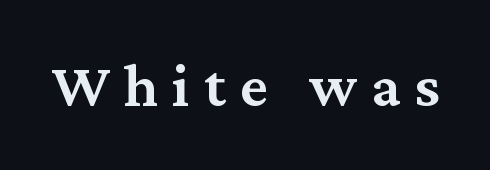
The image shows 62 px semibold serif type, upright; set unusually wide letter spacing (+0.23 em), not underlined; medium stroke contrast and a medium x-height.
